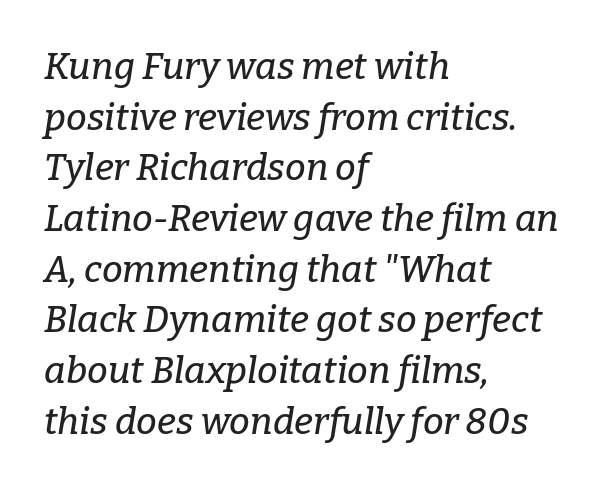
Q: Is the text italic (slanted)? A: Yes, it leans right by about 9 degrees.
Q: Is the typeface a serif or a sans-serif typeface? A: Serif.
Q: Is the text underlined? A: No.
Q: How is the paragraph aligned? A: Left-aligned.
Q: Is the spacing between letters normal or unusually wide? A: Normal.
Q: Is the spacing between lines tight, normal or loose? A: Normal.
Q: Width (condensed, normal, or wide)? A: Normal.
Q: Stroke contrast? A: Low.
Q: x-height? A: Medium.
Q: Monospaced? A: No.
